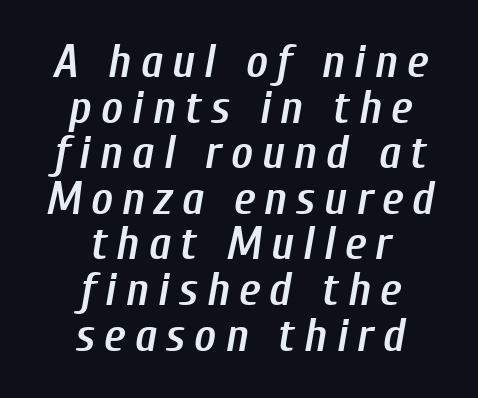
Typeset on center — no edge is straight. Just letters on the line, the space beneath them empty. Style check: oblique. Summary of vertical rhythm: compact, with narrow interline spacing. Each glyph is drawn with semibold strokes, heavier than normal yet not fully bold.
